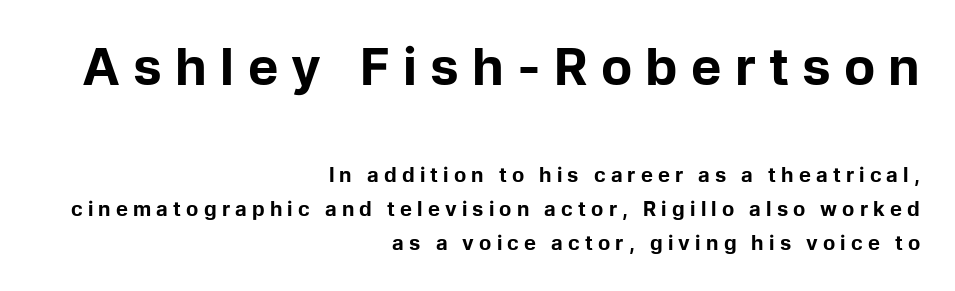
{"serif": "no", "italic": "no", "bold": "yes", "weight": "bold", "width": "normal", "stroke_contrast": "low", "x_height": "medium", "monospaced": "no", "underline": "no", "align": "right", "line_spacing": "normal", "line_spacing_ratio": 1.7, "letter_spacing": "wide", "letter_spacing_em": 0.26, "larger_block": "first", "size_ratio": 2.55, "glyph_px": 51}
